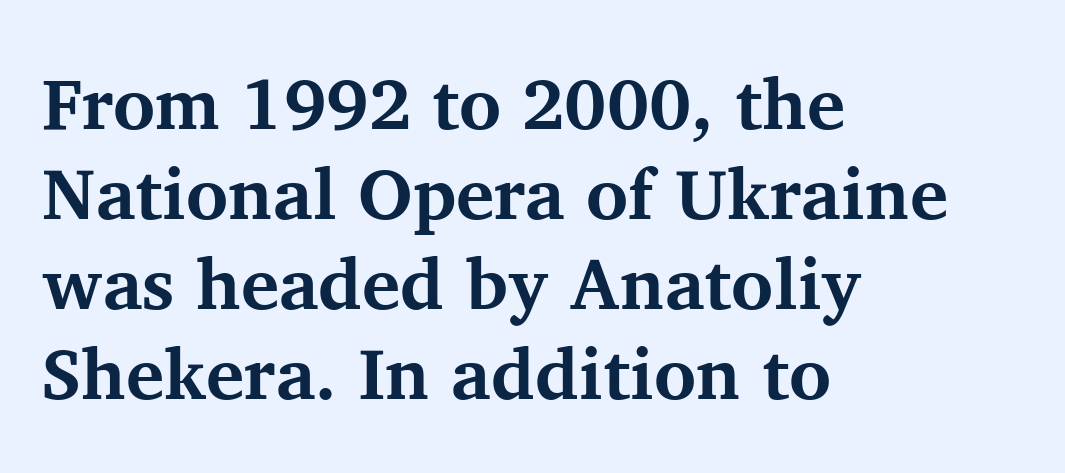
The image shows 72 px bold serif type, upright; set left-aligned, normal line spacing (1.25x), normal letter spacing, not underlined; medium stroke contrast and a medium x-height.
